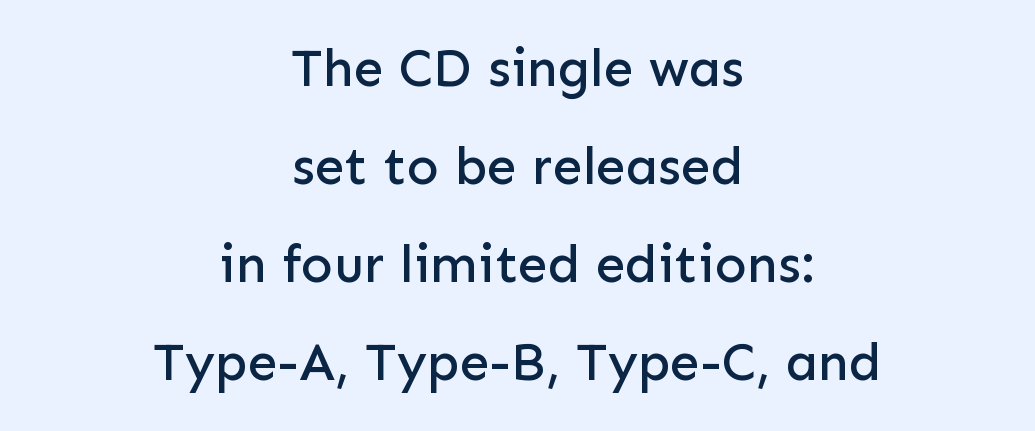
The glyphs in this specimen are sans serif. The passage shown has conventional tracking throughout. Each row of text sits above clean, open space. Rendered with straight, roman letterforms. The typesetter chose a symmetrical, centered arrangement here. This sample has the flowing, uneven cadence of proportional lettering.
